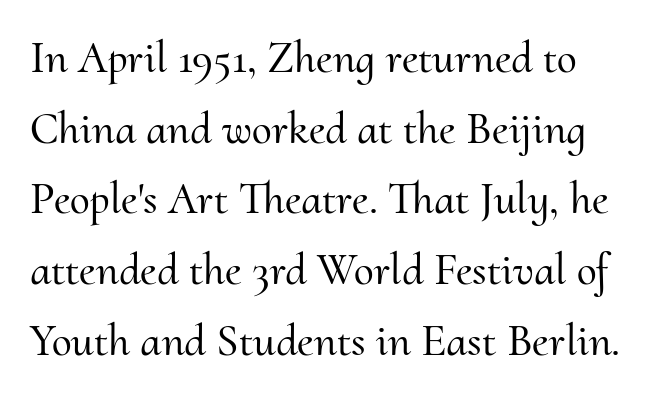
The image shows 45 px serif type, upright; set normal line spacing (1.57x), normal letter spacing, not underlined; medium stroke contrast and a small x-height.
